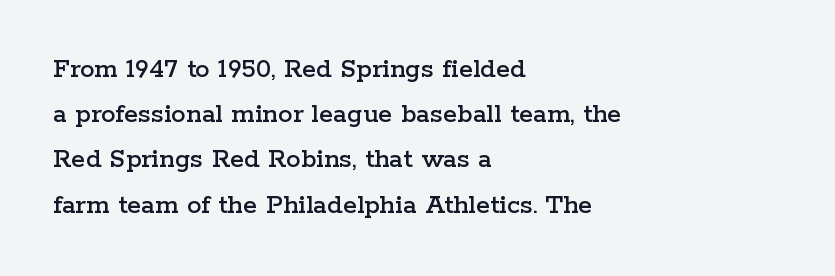
{"serif": "yes", "italic": "no", "width": "wide", "stroke_contrast": "low", "x_height": "medium", "monospaced": "no", "underline": "no", "align": "left", "line_spacing": "normal", "line_spacing_ratio": 1.56, "letter_spacing": "normal", "letter_spacing_em": 0.0, "glyph_px": 29}
